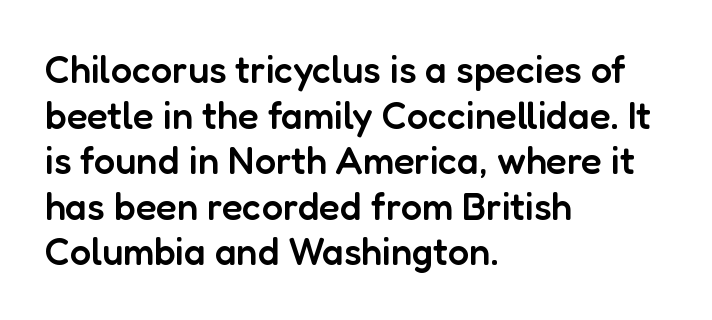
Nope, not italic — everything's standing straight. Font category for this specimen: sans-serif. Compared with an ordinary text face, these strokes are moderately heavier — a semibold. If you drew a ruler down the left edge, every line would touch it.
